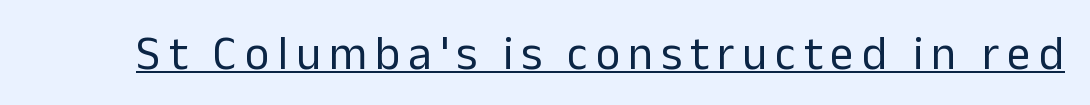
The image shows 47 px regular-weight sans-serif type, upright; set underlined; low stroke contrast and a medium x-height.
